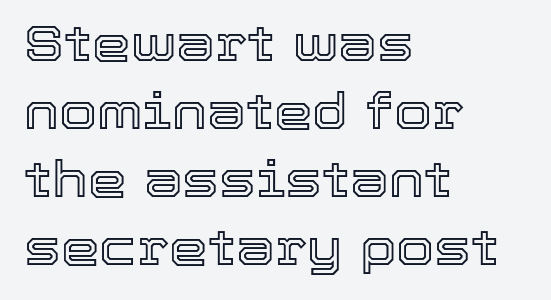
Q: Is the text italic (slanted)? A: No, it is upright.
Q: Is the text underlined? A: No.
Q: How is the paragraph aligned? A: Left-aligned.
Q: Is the spacing between letters normal or unusually wide? A: Normal.
Q: Is the spacing between lines tight, normal or loose? A: Normal.
Q: Width (condensed, normal, or wide)? A: Normal.
Q: x-height? A: Medium.
Q: Monospaced? A: No.
